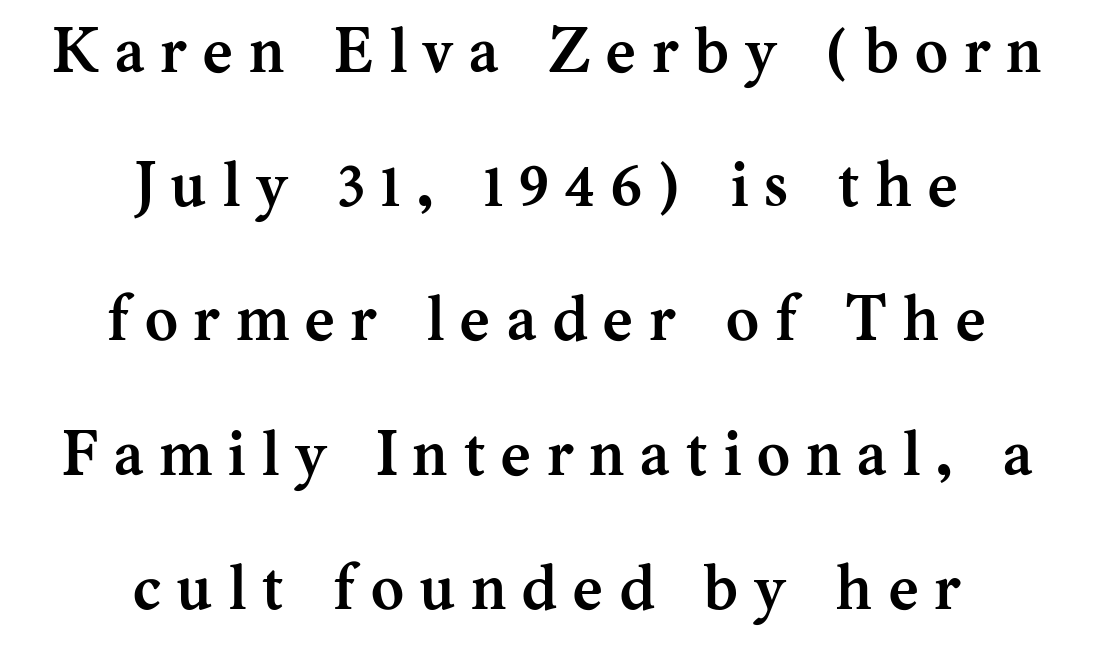
A typesetter would call this proportional, since set widths differ per character. Posture: vertical. The line texture is sparse and dotted thanks to wide tracking. The zone under the glyphs is completely vacant.
